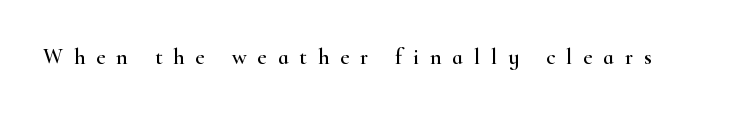
Q: Is the text italic (slanted)? A: No, it is upright.
Q: Is the text underlined? A: No.
Q: Is the spacing between letters normal or unusually wide? A: Unusually wide.
